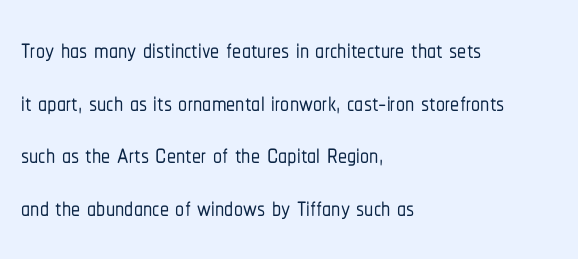
Serif or sans? Sans — the stroke terminals are bare. Evenly set lines give the paragraph a standard silhouette. Here the designer chose a conventional face with non-uniform glyph widths. Check under the words: just untouched page.
